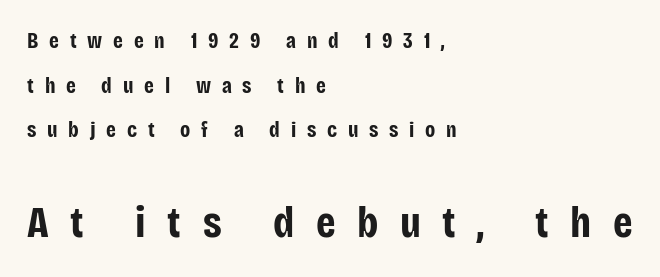
The image shows 44 px bold, condensed sans-serif type, upright; set left-aligned, loose line spacing (2.03x), unusually wide letter spacing (+0.49 em), not underlined; the second (bottom) block is 2.0x larger; low stroke contrast and a large x-height.
